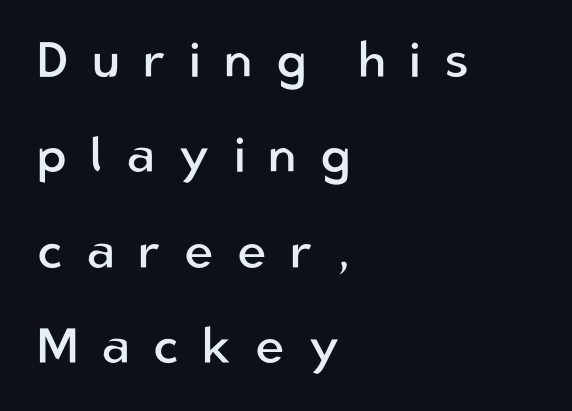
Q: Is the text bold? A: No.
Q: Is the text italic (slanted)? A: No, it is upright.
Q: Is the typeface a serif or a sans-serif typeface? A: Sans-serif.
Q: Is the text underlined? A: No.
Q: How is the paragraph aligned? A: Left-aligned.
Q: Is the spacing between letters normal or unusually wide? A: Unusually wide.
Q: Is the spacing between lines tight, normal or loose? A: Loose.
Q: Width (condensed, normal, or wide)? A: Normal.
Q: Stroke contrast? A: Low.
Q: x-height? A: Medium.
Q: Monospaced? A: No.
